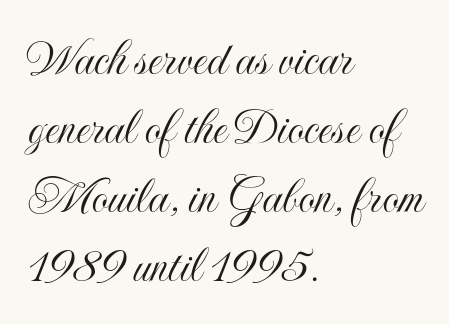
{"width": "condensed", "x_height": "small", "monospaced": "no", "underline": "no", "align": "left", "line_spacing": "normal", "line_spacing_ratio": 1.3, "letter_spacing": "normal", "letter_spacing_em": 0.0, "glyph_px": 53}
